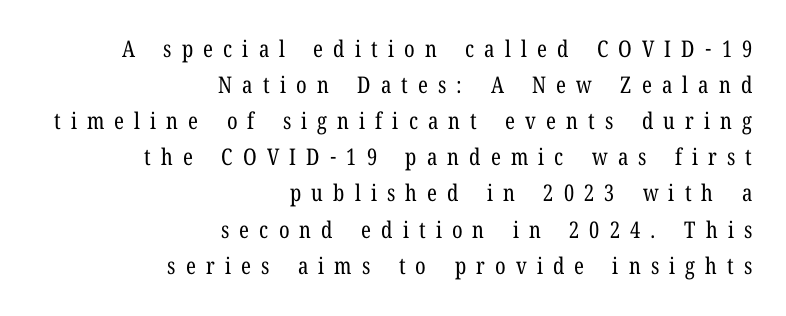
Q: Is the text bold? A: No.
Q: Is the text italic (slanted)? A: No, it is upright.
Q: Is the text underlined? A: No.
Q: How is the paragraph aligned? A: Right-aligned.
Q: Is the spacing between letters normal or unusually wide? A: Unusually wide.
Q: Is the spacing between lines tight, normal or loose? A: Normal.
